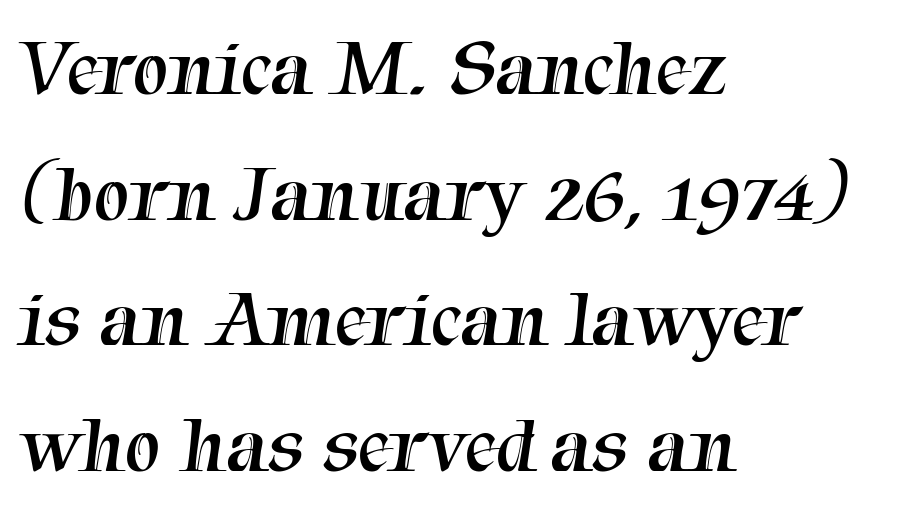
Q: Is the text bold? A: No.
Q: Is the typeface a serif or a sans-serif typeface? A: Serif.
Q: Is the text underlined? A: No.
Q: How is the paragraph aligned? A: Left-aligned.
Q: Is the spacing between letters normal or unusually wide? A: Normal.
Q: Is the spacing between lines tight, normal or loose? A: Normal.
Q: Width (condensed, normal, or wide)? A: Normal.
Q: Stroke contrast? A: Medium.
Q: x-height? A: Medium.
Q: Monospaced? A: No.
